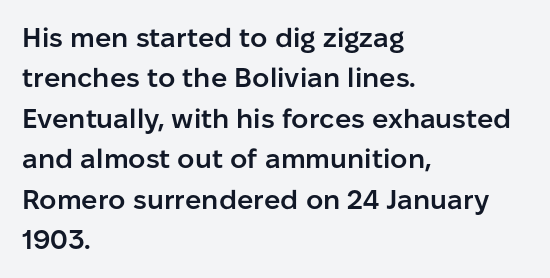
Q: Is the text bold? A: Semi-bold.
Q: Is the text italic (slanted)? A: No, it is upright.
Q: Is the text underlined? A: No.
Q: How is the paragraph aligned? A: Left-aligned.
Q: Is the spacing between letters normal or unusually wide? A: Normal.
Q: Is the spacing between lines tight, normal or loose? A: Normal.
